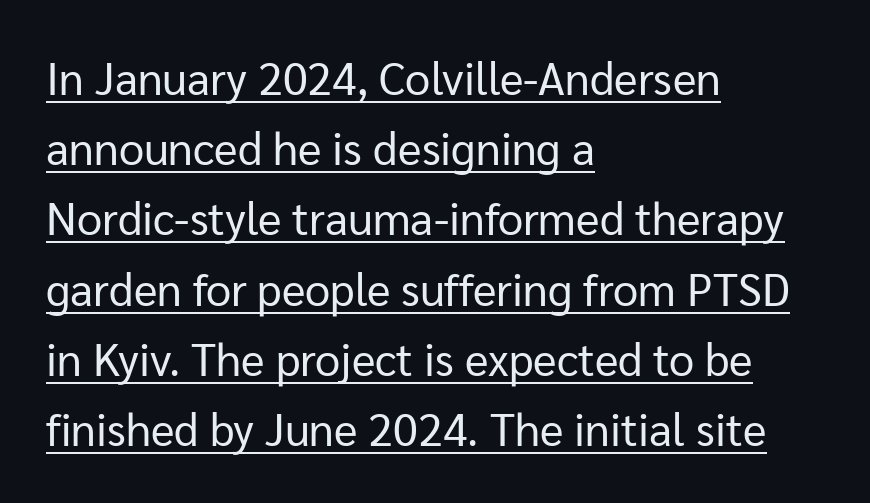
{"serif": "no", "italic": "no", "bold": "no", "weight": "regular", "width": "normal", "stroke_contrast": "low", "x_height": "medium", "monospaced": "no", "underline": "yes", "align": "left", "line_spacing": "normal", "line_spacing_ratio": 1.56, "letter_spacing": "normal", "letter_spacing_em": 0.0, "glyph_px": 45}
